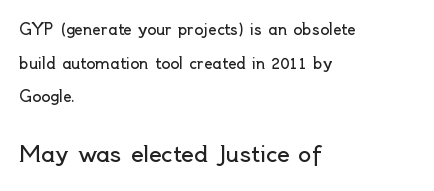
{"italic": "no", "bold": "no", "underline": "no", "align": "left", "line_spacing": "loose", "line_spacing_ratio": 2.25, "letter_spacing": "normal", "letter_spacing_em": 0.0, "larger_block": "second", "size_ratio": 1.47, "glyph_px": 22}
